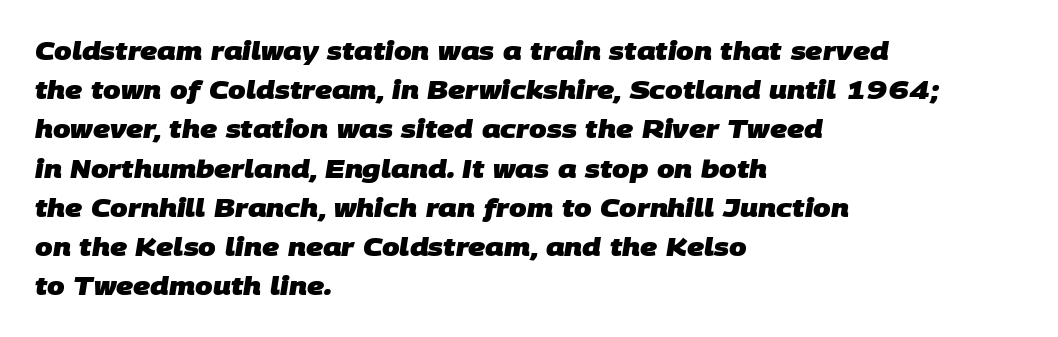
{"bold": "yes", "underline": "no", "align": "left", "line_spacing": "normal", "line_spacing_ratio": 1.57, "letter_spacing": "normal", "letter_spacing_em": 0.0, "glyph_px": 25}
